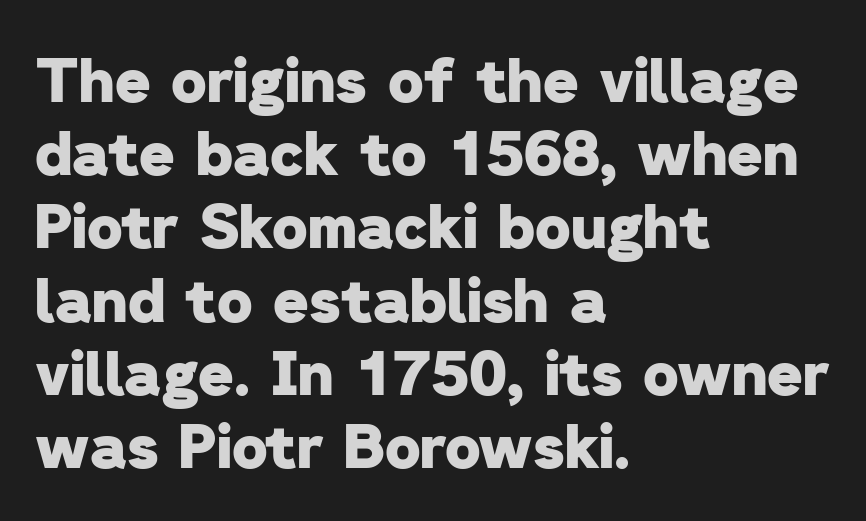
The image shows 61 px heavy sans-serif type; set left-aligned, line spacing 1.2x, normal letter spacing, not underlined; low stroke contrast and a medium x-height.
